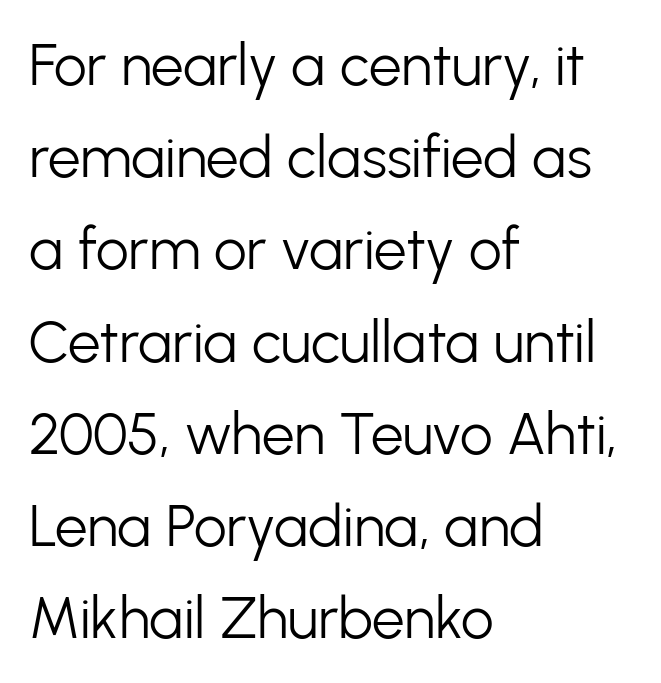
The image shows 58 px light sans-serif type, upright; set left-aligned, normal line spacing (1.59x), normal letter spacing, not underlined; low stroke contrast and a medium x-height.
